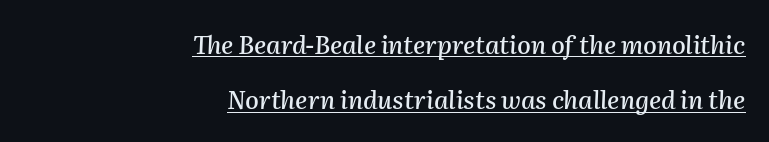
Q: Is the text italic (slanted)? A: Yes, it leans right by about 2 degrees.
Q: Is the text underlined? A: Yes.
Q: How is the paragraph aligned? A: Right-aligned.
Q: Is the spacing between letters normal or unusually wide? A: Normal.
Q: Is the spacing between lines tight, normal or loose? A: Loose.
